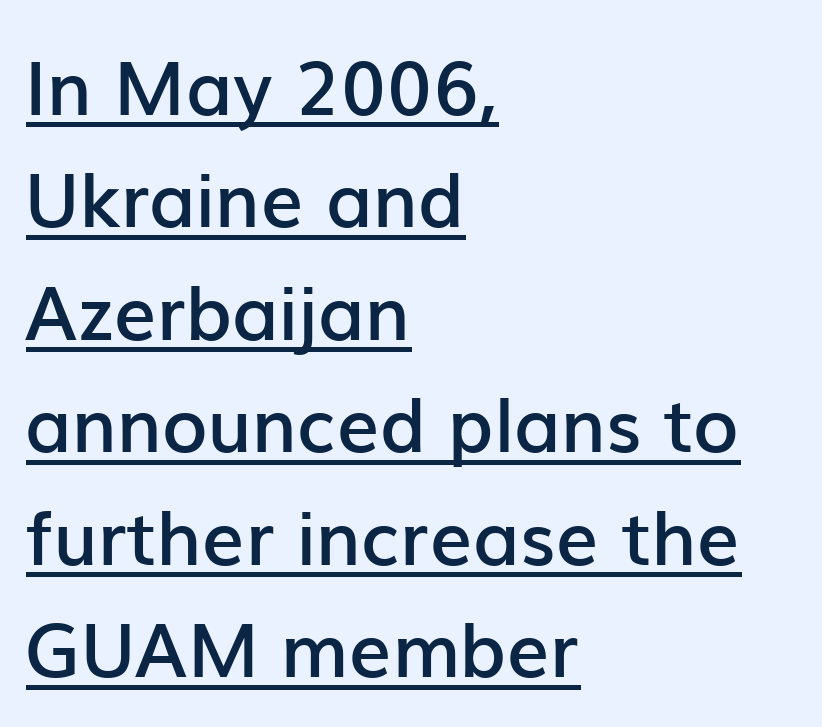
The image shows 75 px semibold sans-serif type, upright; set left-aligned, normal line spacing (1.5x), normal letter spacing, underlined; low stroke contrast and a medium x-height.
